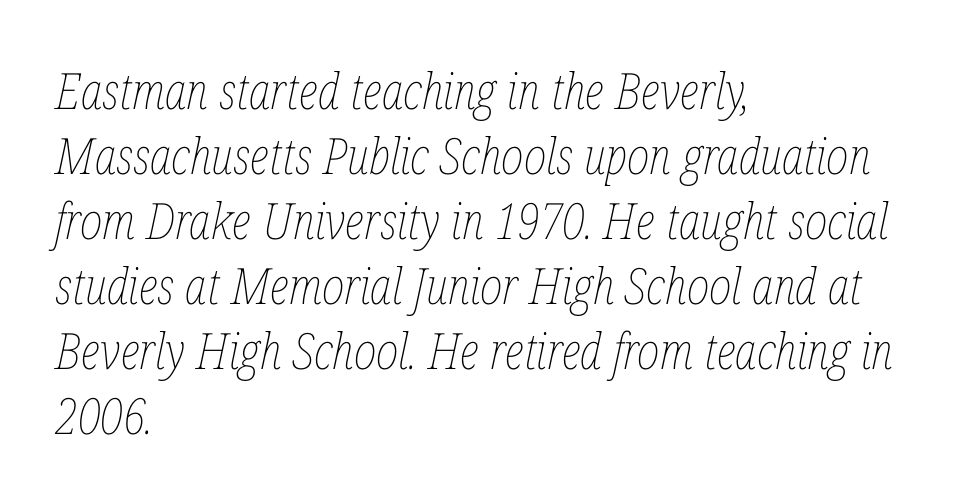
Every row of glyphs begins at an identical x-position on the left. Is the letter spacing exaggerated? No — it looks like the ordinary default. Does the lettering tilt? It does — this is italic. Does the leading feel generous? No, just average. Type without underlining.
